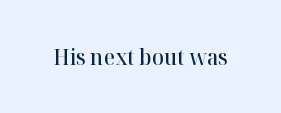
{"italic": "no", "bold": "semi", "underline": "no", "letter_spacing": "normal", "letter_spacing_em": 0.0, "glyph_px": 22}
